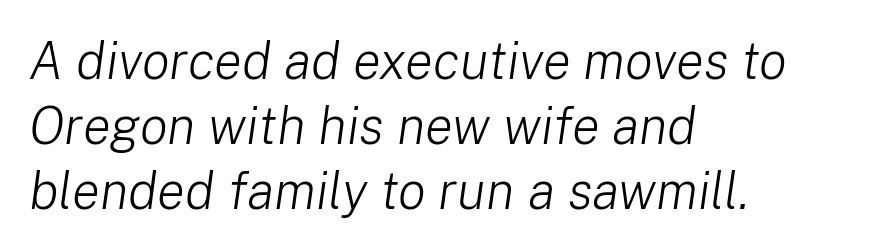
{"italic": "yes", "lean": "right", "slant_degrees": 8, "bold": "no", "weight": "light", "width": "normal", "stroke_contrast": "low", "x_height": "medium", "monospaced": "no", "underline": "no", "align": "left", "line_spacing": "normal", "line_spacing_ratio": 1.25, "letter_spacing": "normal", "letter_spacing_em": 0.0, "glyph_px": 52}
